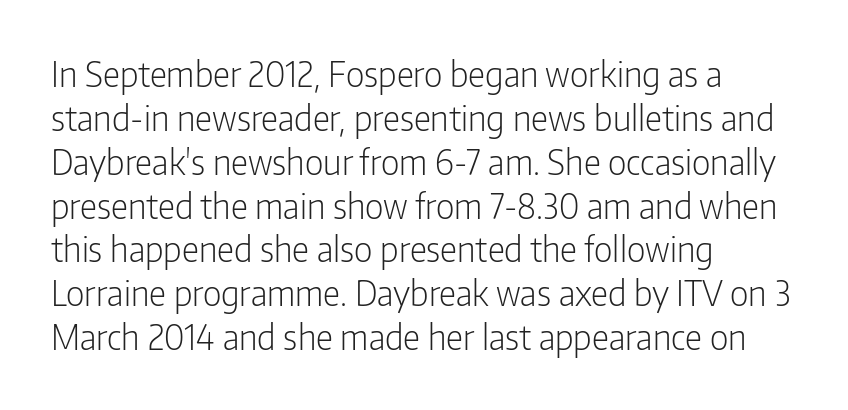
The image shows 34 px light, condensed sans-serif type, upright; set left-aligned, normal line spacing (1.29x), normal letter spacing, not underlined; low stroke contrast and a medium x-height.
